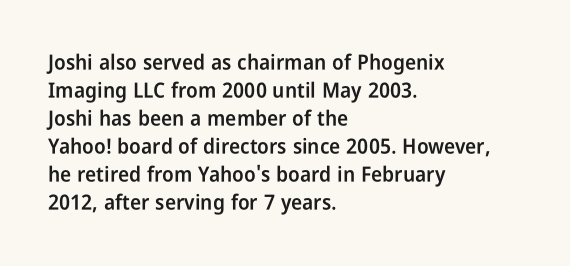
{"italic": "no", "bold": "semi", "underline": "no", "align": "left", "line_spacing": "normal", "line_spacing_ratio": 1.33, "letter_spacing": "normal", "letter_spacing_em": 0.0, "glyph_px": 21}
